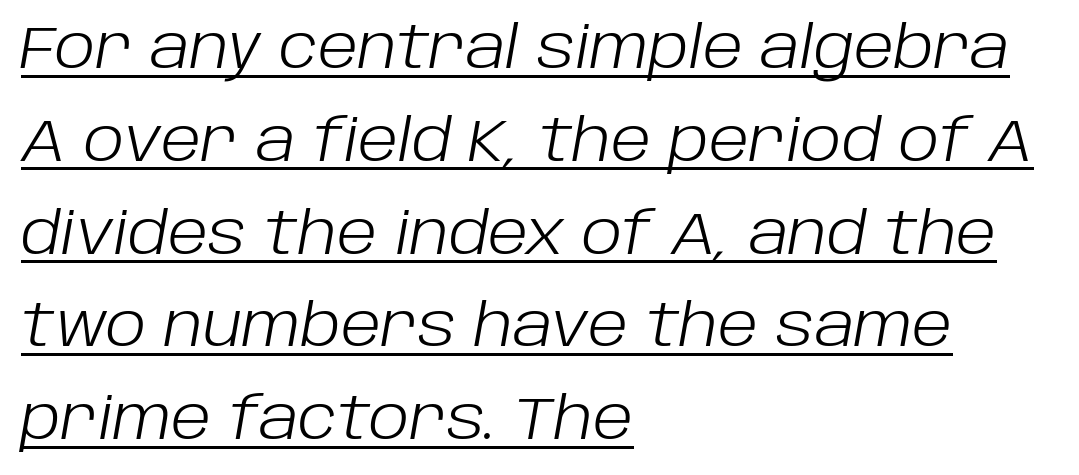
The image shows 58 px light type, italic (leaning right); set left-aligned, normal line spacing (1.6x), normal letter spacing, underlined; low stroke contrast and a large x-height.
